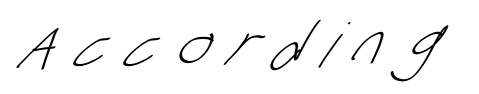
The image shows 61 px light, condensed sans-serif type; set unusually wide letter spacing (+0.34 em), not underlined; low stroke contrast and a large x-height.
